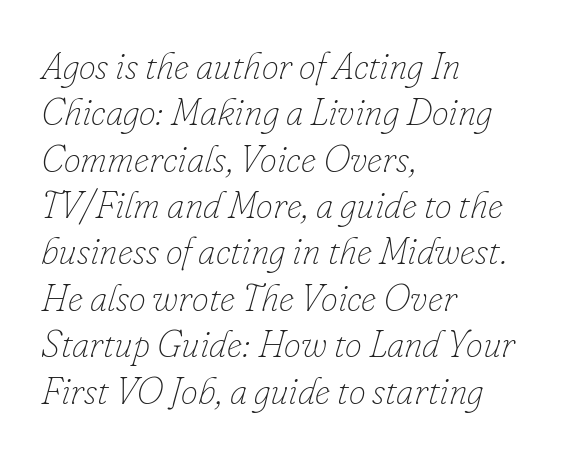
Clear beneath every line of the passage. These lines are rendered in a variable-pitch font. Ink coverage per letter is moderate at most. The face used here has a pronounced slope to its letters.
